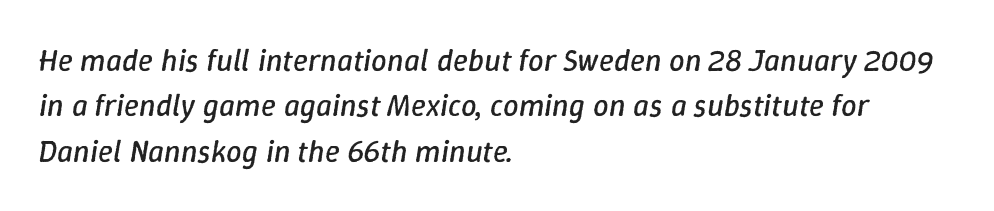
Q: Is the text bold? A: No.
Q: Is the text italic (slanted)? A: Yes, it leans right by about 9 degrees.
Q: Is the text underlined? A: No.
Q: How is the paragraph aligned? A: Left-aligned.
Q: Is the spacing between letters normal or unusually wide? A: Normal.
Q: Is the spacing between lines tight, normal or loose? A: Normal.
Q: Width (condensed, normal, or wide)? A: Normal.
Q: Stroke contrast? A: Low.
Q: x-height? A: Medium.
Q: Monospaced? A: No.
